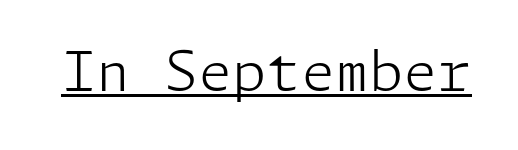
The image shows 55 px light sans-serif type, upright; set normal letter spacing, underlined; low stroke contrast and a medium x-height.
